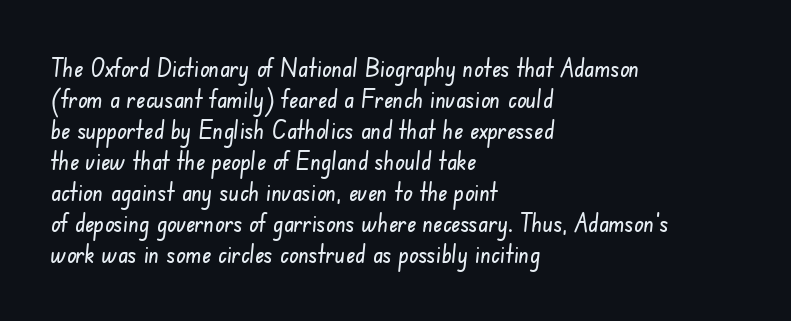
The image shows 25 px text type; set left-aligned, line spacing 1.24x, normal letter spacing, not underlined.
